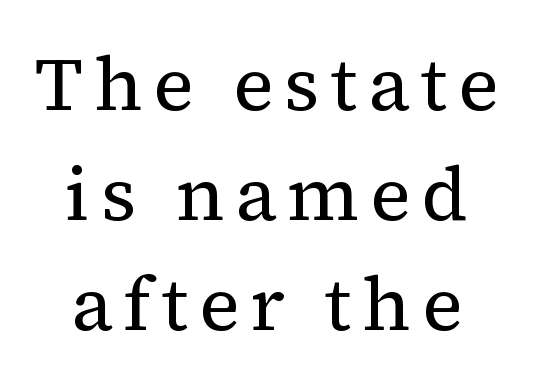
Q: Is the text bold? A: No.
Q: Is the text italic (slanted)? A: No, it is upright.
Q: Is the typeface a serif or a sans-serif typeface? A: Serif.
Q: Is the text underlined? A: No.
Q: Is the spacing between lines tight, normal or loose? A: Normal.
Q: Width (condensed, normal, or wide)? A: Normal.
Q: Stroke contrast? A: Medium.
Q: x-height? A: Medium.
Q: Monospaced? A: No.
